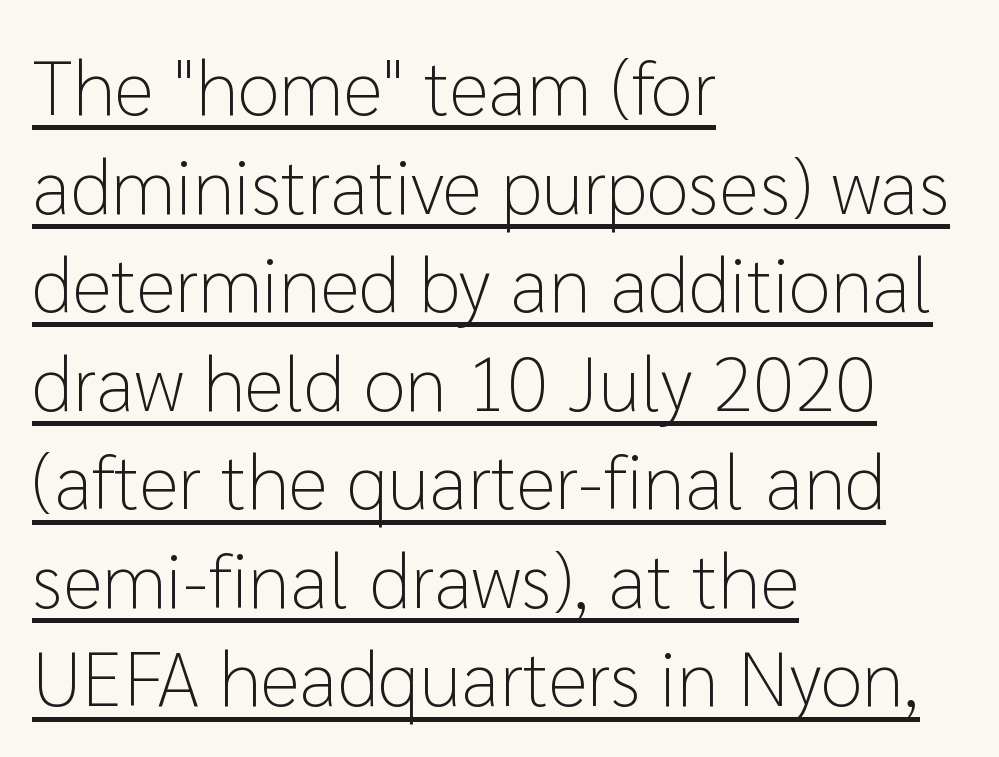
Style check: upright. Has an underline been added? It has. This sample keeps an unexceptional amount of space between lines. Looks like regular typesetting: each glyph gets only the width it needs.
